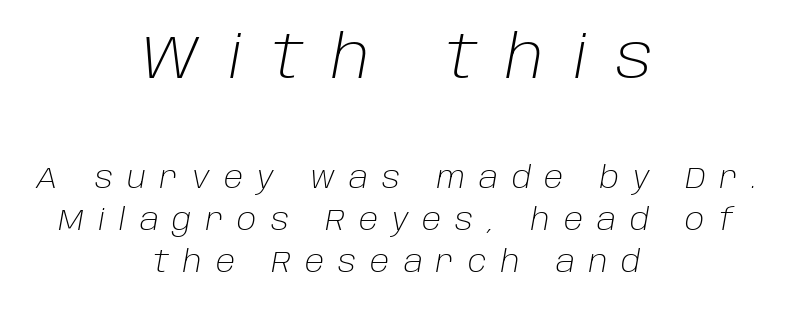
The image shows 61 px light type, italic (leaning right); set centered, normal line spacing (1.41x), unusually wide letter spacing (+0.47 em), not underlined; the first (top) block is 2.03x larger; low stroke contrast and a large x-height.
